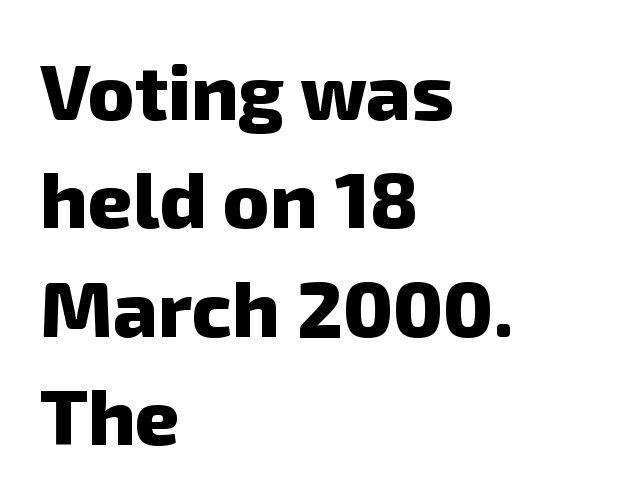
The designer left line spacing at the default. This rendering uses left alignment, leaving the right contour irregular. The line texture is even and compact thanks to regular tracking. The face used here is proportionally spaced, like ordinary book or web type. The zone under the glyphs is completely vacant. Classification — sans serif.
